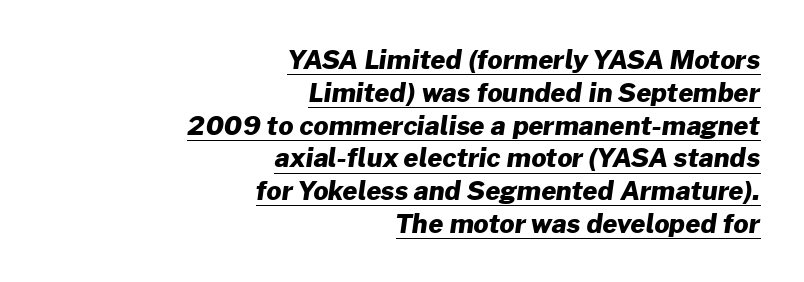
The image shows 26 px bold type; set right-aligned, normal line spacing (1.26x), normal letter spacing, underlined.
